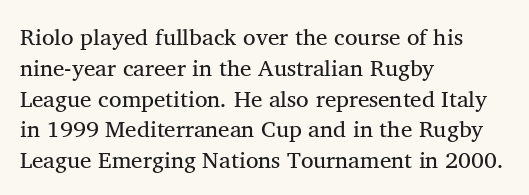
The image shows 23 px text type, upright; set left-aligned, normal line spacing (1.34x), normal letter spacing, not underlined.
